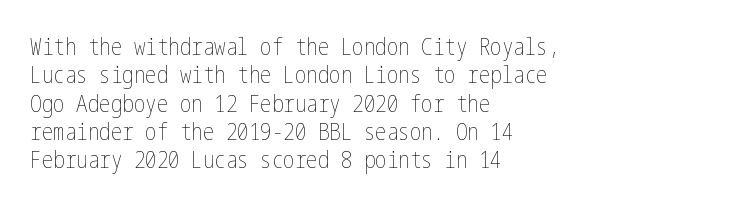
Q: Is the text bold? A: No.
Q: Is the text italic (slanted)? A: No, it is upright.
Q: Is the text underlined? A: No.
Q: How is the paragraph aligned? A: Left-aligned.
Q: Is the spacing between letters normal or unusually wide? A: Normal.
